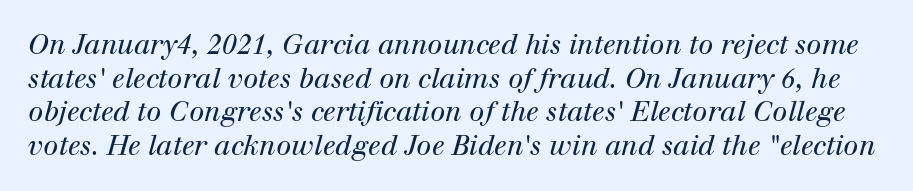
Q: Is the text bold? A: No.
Q: Is the text italic (slanted)? A: Yes, it leans right by about 12 degrees.
Q: Is the text underlined? A: No.
Q: Is the spacing between letters normal or unusually wide? A: Normal.
Q: Is the spacing between lines tight, normal or loose? A: Normal.
